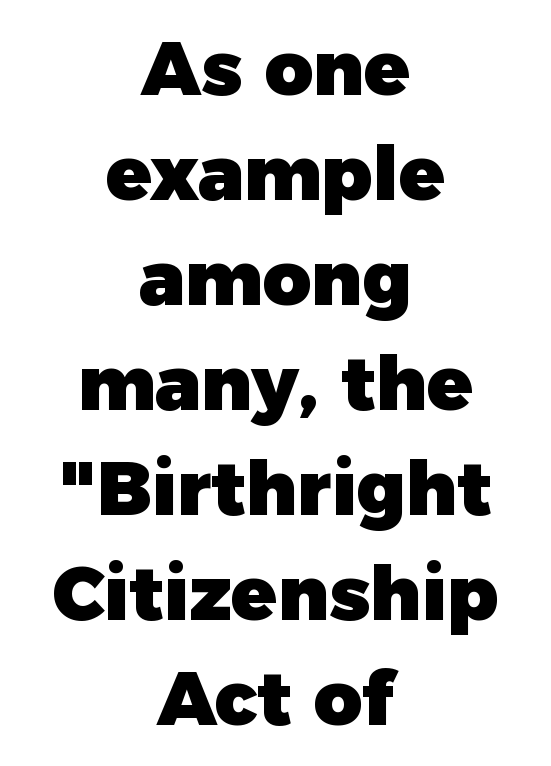
{"serif": "no", "italic": "no", "bold": "yes", "weight": "heavy", "width": "normal", "stroke_contrast": "low", "x_height": "medium", "monospaced": "no", "underline": "no", "align": "center", "line_spacing": "normal", "line_spacing_ratio": 1.4, "letter_spacing": "normal", "letter_spacing_em": 0.0, "glyph_px": 75}
